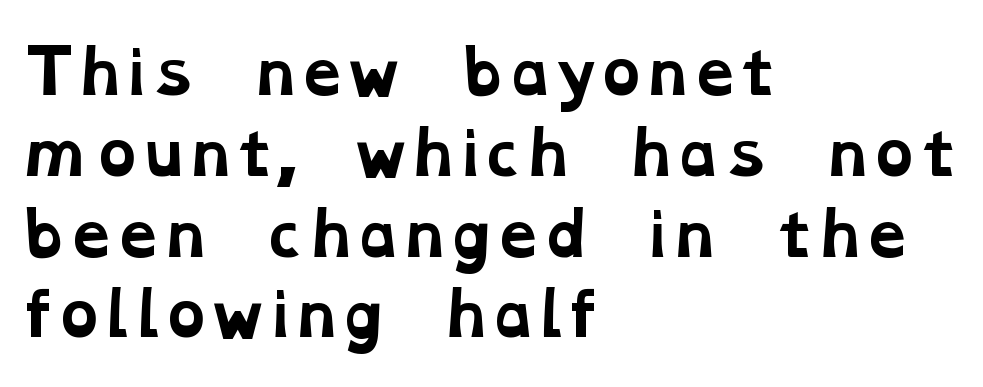
{"serif": "yes", "bold": "yes", "weight": "bold", "width": "wide", "stroke_contrast": "low", "x_height": "medium", "monospaced": "no", "underline": "no", "align": "left", "line_spacing": "normal", "line_spacing_ratio": 1.37, "letter_spacing": "normal", "letter_spacing_em": 0.0, "glyph_px": 59}
